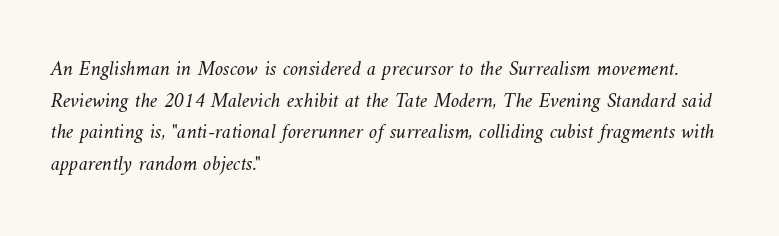
The image shows 21 px text type; set left-aligned, normal line spacing (1.51x), normal letter spacing, not underlined.
